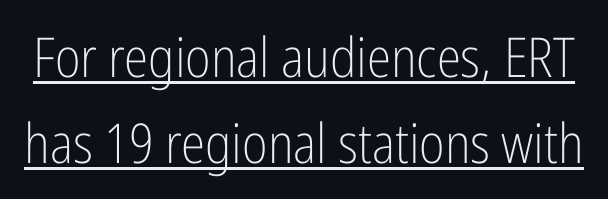
A typographer would call this underscored text. Compared with typical paragraphs, the rows here are spaced about the same. Font category for this specimen: sans-serif. Does the lettering tilt? It doesn't — this is upright. Honestly, the letter spacing is just normal — you wouldn't notice it.
